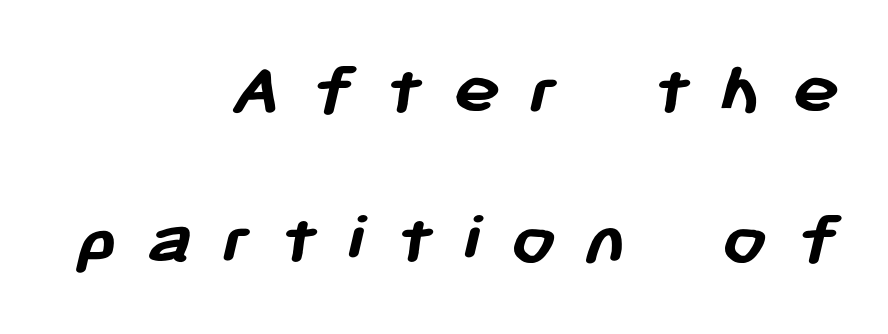
The image shows 79 px semibold sans-serif type; set right-aligned, line spacing 1.89x, unusually wide letter spacing (+0.37 em), not underlined; low stroke contrast and a medium x-height.
